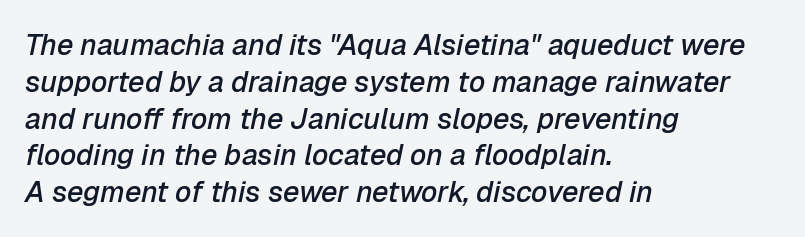
Notice how the stems are inclined rather than vertical — that's the hallmark of italics. Typeset ragged right — the left edge is the straight one. Honestly, the row spacing looks completely unremarkable. The foot of each line stays bare and open.
